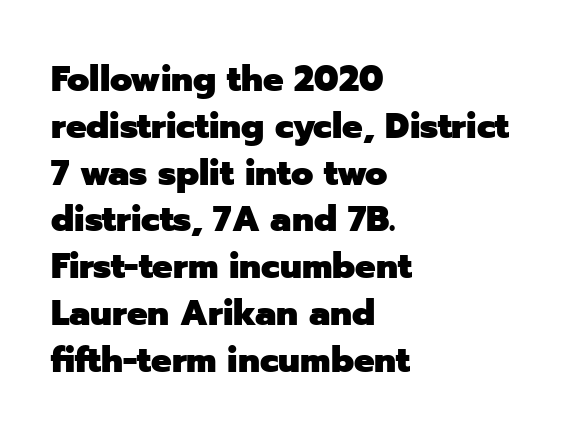
{"serif": "no", "italic": "no", "bold": "yes", "weight": "heavy", "width": "normal", "stroke_contrast": "low", "x_height": "medium", "monospaced": "no", "underline": "no", "align": "left", "line_spacing": "normal", "line_spacing_ratio": 1.3, "letter_spacing": "normal", "letter_spacing_em": 0.0, "glyph_px": 36}
